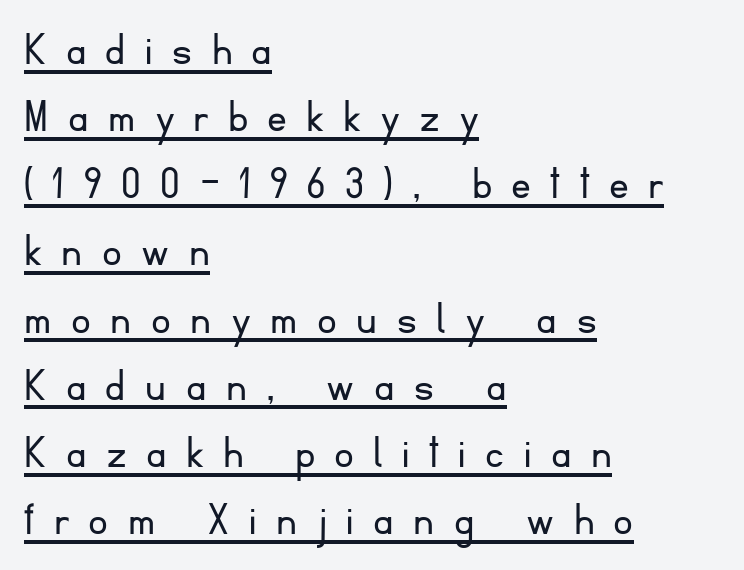
The image shows 49 px light sans-serif type, upright; set left-aligned, normal line spacing (1.37x), unusually wide letter spacing (+0.4 em), underlined; low stroke contrast and a small x-height.
